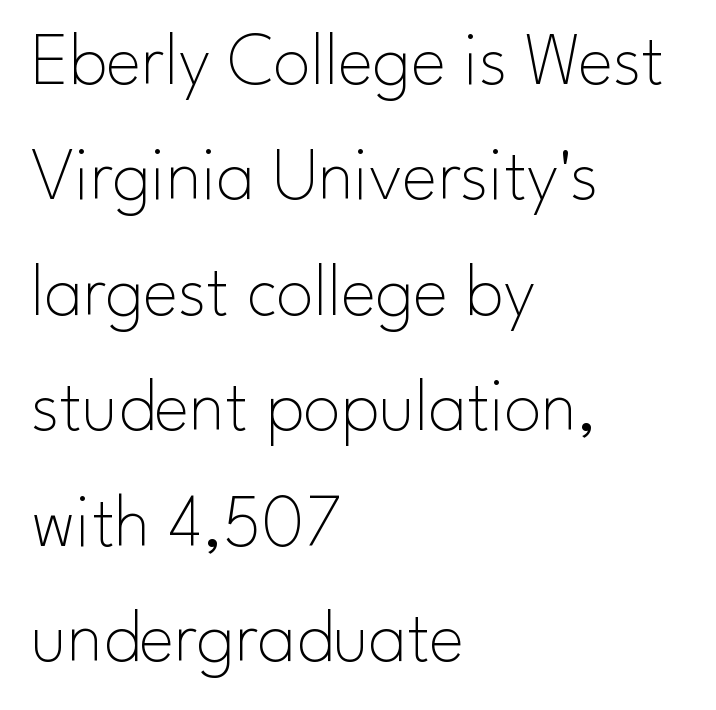
{"serif": "no", "italic": "no", "bold": "no", "weight": "thin", "width": "normal", "stroke_contrast": "low", "x_height": "small", "monospaced": "no", "underline": "no", "align": "left", "line_spacing": "normal", "line_spacing_ratio": 1.54, "letter_spacing": "normal", "letter_spacing_em": 0.0, "glyph_px": 75}
